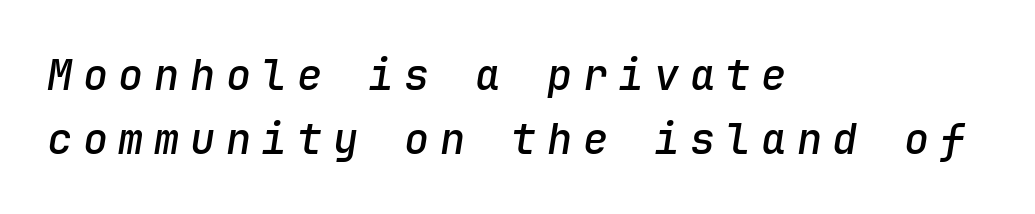
The image shows 42 px semibold type, italic (leaning right), monospaced; set left-aligned, normal line spacing (1.52x), unusually wide letter spacing (+0.25 em), not underlined; low stroke contrast and a medium x-height.
